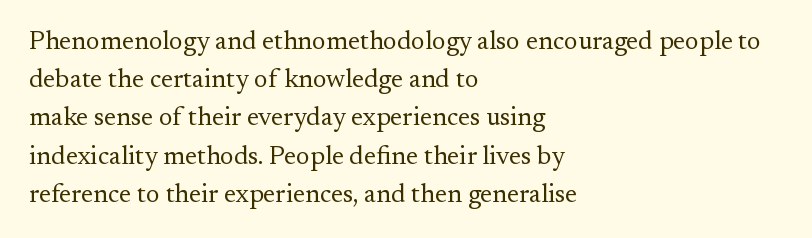
The image shows 26 px text type, upright; set left-aligned, normal line spacing (1.47x), normal letter spacing, not underlined.
